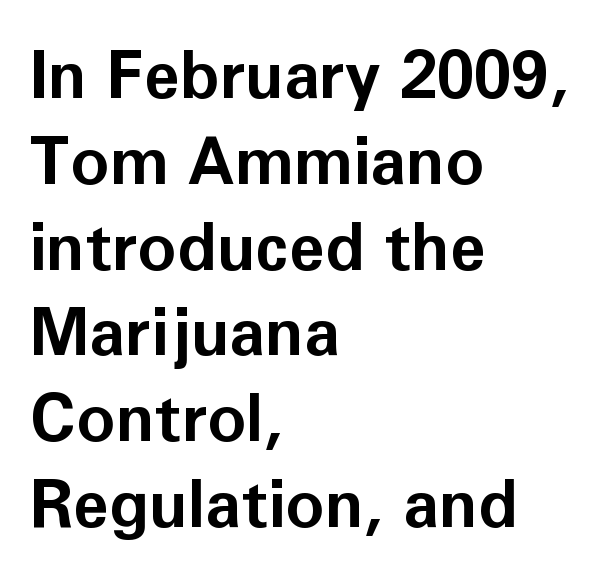
Nobody drew a line under any word here. Words appear dense and cohesive because spacing is normal. Regarding leading, the lines here are spaced in the standard way. The rag falls on the right side of this text block.
